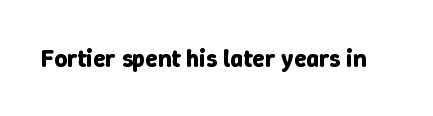
Underlining? Definitely not there. Strong, thick strokes mark this as bold type. This sample uses an upright cut, with every glyph sitting square on the baseline. A typesetter would call this zero additional tracking.
